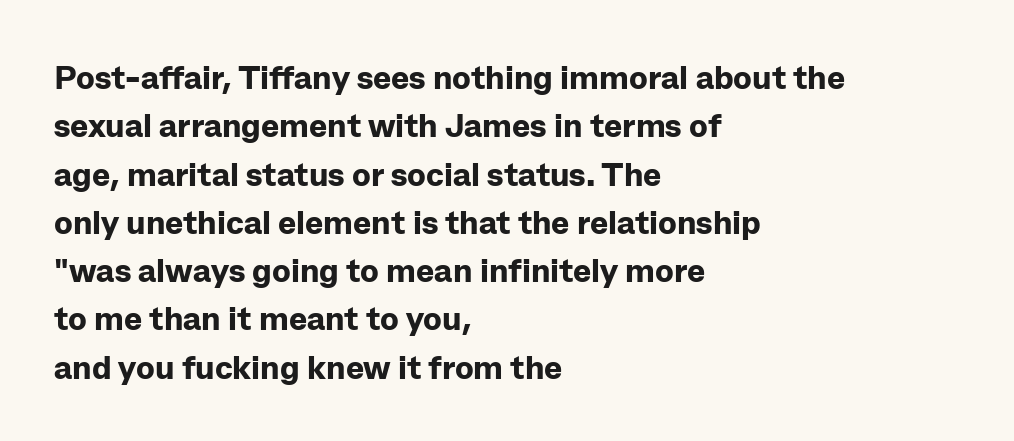
Clear beneath every line of the passage. Notice how descenders clear the ascenders below comfortably — that's standard leading. The letters carry no serifs — their stems end cleanly without finishing strokes. This is heavy type, rendered in bold. Does the copy run flush right? No — it runs flush left.
